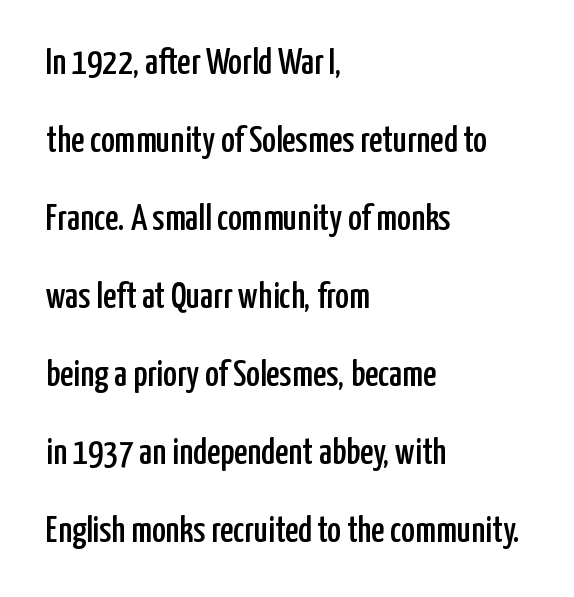
Line beginnings align vertically; line endings do not. The specimen reads as upright at a glance. Clear beneath every line of the passage. Nothing unusual about the tracking: characters are spaced as the font intends. The block of text is sparse from top to bottom, with ample space between rows.
